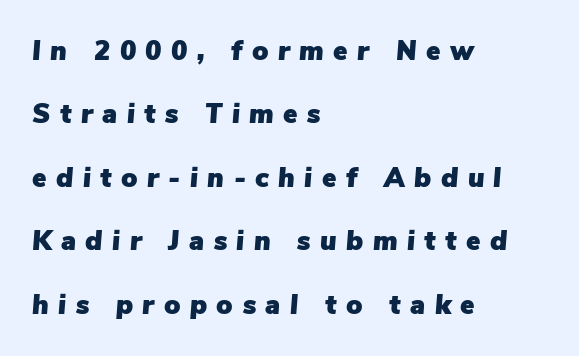
The image shows 27 px text type, italic (leaning right); set left-aligned, loose line spacing (2.35x), unusually wide letter spacing (+0.35 em), not underlined.
